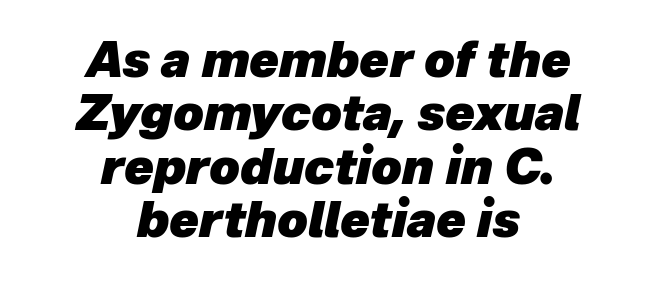
The face used here is proportionally spaced, like ordinary book or web type. Glyph-to-glyph distance matches everyday printed text. The lines in this sample share a center point and differ in where they start and stop. A typesetter would call this leading minimal, almost set solid. The font's italic variant was chosen for this text.
